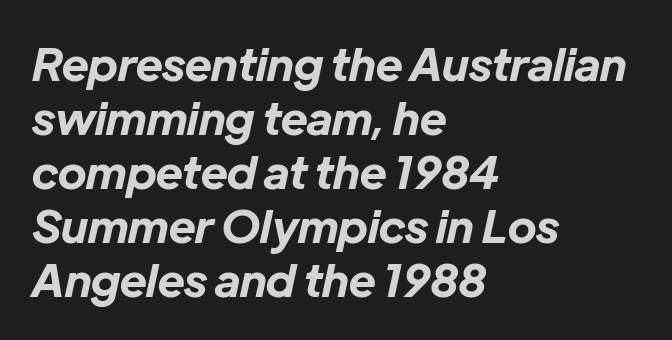
The image shows 45 px bold type, italic (leaning right); set left-aligned, line spacing 1.2x, normal letter spacing, not underlined; low stroke contrast and a medium x-height.
